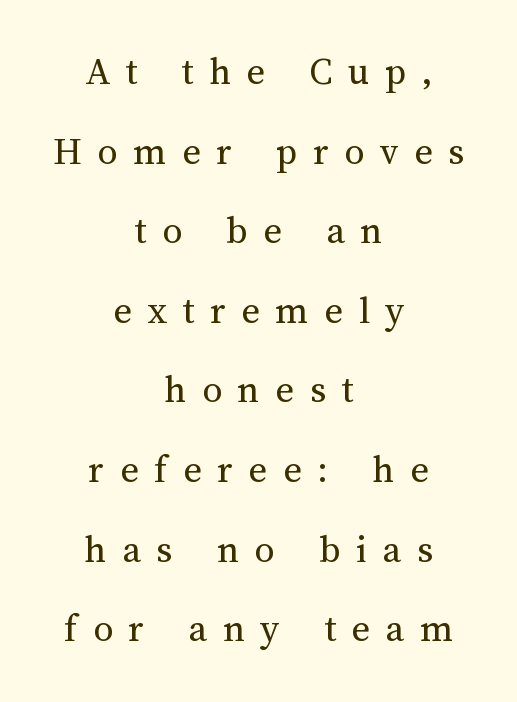
The image shows 40 px regular-weight type, upright; set centered, loose line spacing (1.99x), unusually wide letter spacing (+0.39 em), not underlined; medium stroke contrast and a medium x-height.
